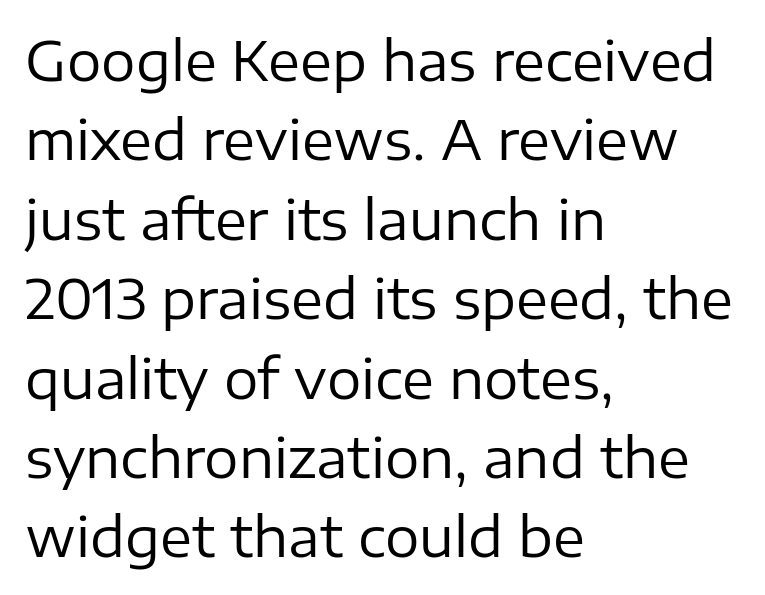
Q: Is the text bold? A: No.
Q: Is the text italic (slanted)? A: No, it is upright.
Q: Is the typeface a serif or a sans-serif typeface? A: Sans-serif.
Q: Is the text underlined? A: No.
Q: How is the paragraph aligned? A: Left-aligned.
Q: Is the spacing between letters normal or unusually wide? A: Normal.
Q: Is the spacing between lines tight, normal or loose? A: Normal.
Q: Width (condensed, normal, or wide)? A: Normal.
Q: Stroke contrast? A: Low.
Q: x-height? A: Medium.
Q: Monospaced? A: No.
